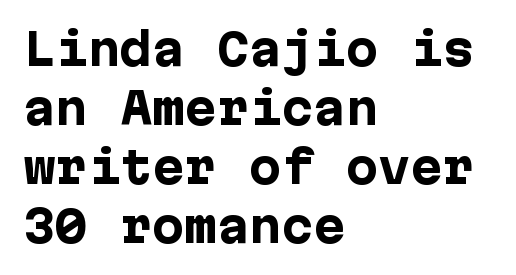
{"serif": "no", "italic": "no", "bold": "yes", "weight": "heavy", "width": "normal", "stroke_contrast": "low", "x_height": "medium", "underline": "no", "align": "left", "line_spacing": "normal", "line_spacing_ratio": 1.37, "letter_spacing": "normal", "letter_spacing_em": 0.0, "glyph_px": 43}
